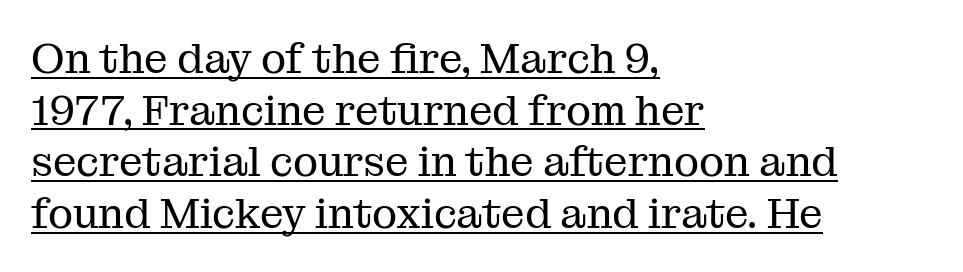
{"serif": "yes", "italic": "no", "bold": "no", "weight": "regular", "width": "normal", "stroke_contrast": "medium", "x_height": "medium", "monospaced": "no", "underline": "yes", "align": "left", "line_spacing_ratio": 1.23, "letter_spacing": "normal", "letter_spacing_em": 0.0, "glyph_px": 42}
